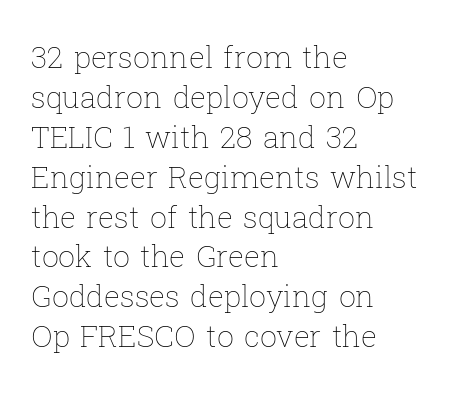
The image shows 30 px thin type, upright; set left-aligned, normal line spacing (1.33x), normal letter spacing, not underlined; low stroke contrast and a medium x-height.
